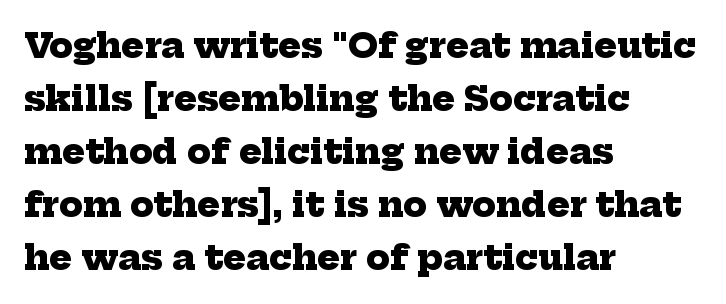
Q: Is the text bold? A: Yes.
Q: Is the typeface a serif or a sans-serif typeface? A: Serif.
Q: Is the text underlined? A: No.
Q: How is the paragraph aligned? A: Left-aligned.
Q: Is the spacing between letters normal or unusually wide? A: Normal.
Q: Is the spacing between lines tight, normal or loose? A: Normal.
Q: Width (condensed, normal, or wide)? A: Normal.
Q: Stroke contrast? A: Low.
Q: x-height? A: Medium.
Q: Monospaced? A: No.
